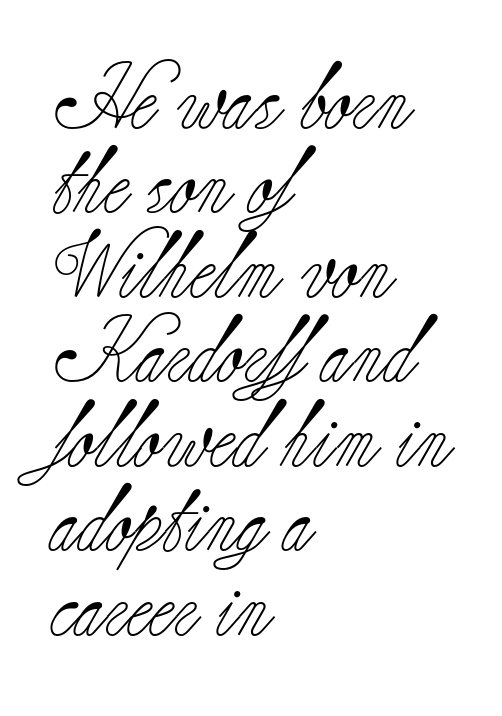
{"serif": "yes", "bold": "no", "weight": "light", "width": "normal", "stroke_contrast": "low", "x_height": "small", "monospaced": "no", "underline": "no", "align": "left", "line_spacing": "normal", "line_spacing_ratio": 1.28, "letter_spacing": "normal", "letter_spacing_em": 0.0, "glyph_px": 66}
